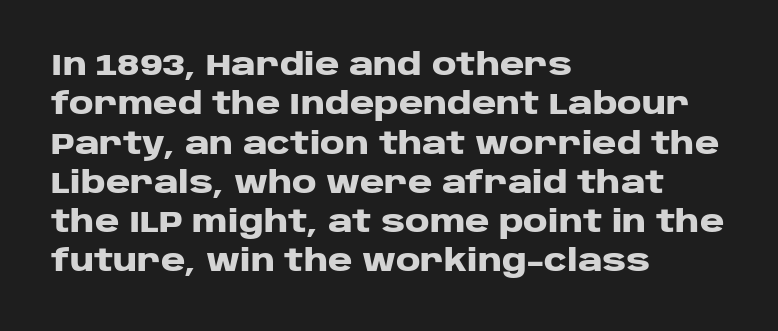
The lines in this sample share a left origin and differ only in where they stop. Nothing sits at the stroke ends, so this counts as sans-serif. The space directly below the letters is spotless. In terms of leading, this rendering sits right in the middle. The letters sit at their default tracking, neither squeezed nor spread. This is heavy type, rendered in bold.
